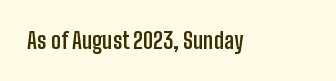
Q: Is the text bold? A: Yes.
Q: Is the text italic (slanted)? A: No, it is upright.
Q: Is the text underlined? A: No.
Q: Is the spacing between letters normal or unusually wide? A: Normal.
